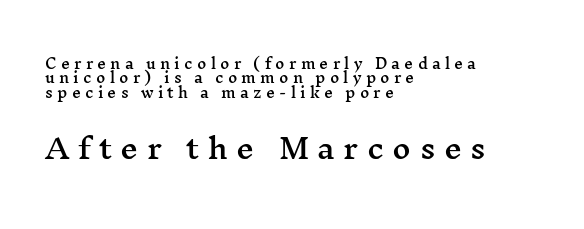
The image shows 28 px wide serif type, upright; set left-aligned, tight line spacing (1.03x), unusually wide letter spacing (+0.3 em), not underlined; the second (bottom) block is 2.0x larger; medium stroke contrast and a medium x-height.
